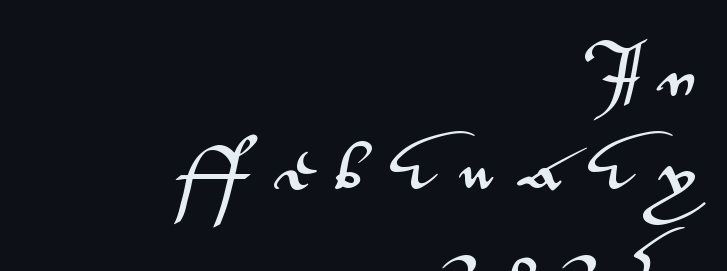
Q: Is the text italic (slanted)? A: Yes.
Q: Is the typeface a serif or a sans-serif typeface? A: Sans-serif.
Q: Is the text underlined? A: No.
Q: How is the paragraph aligned? A: Right-aligned.
Q: Is the spacing between letters normal or unusually wide? A: Unusually wide.
Q: Width (condensed, normal, or wide)? A: Wide.
Q: Stroke contrast? A: Medium.
Q: x-height? A: Small.
Q: Monospaced? A: No.
